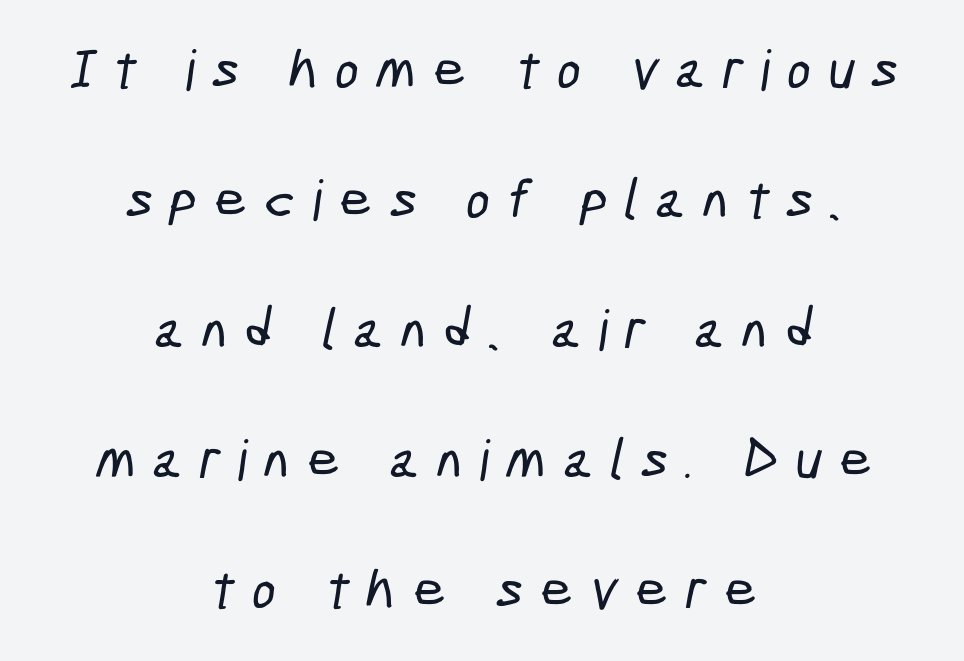
Check the space under the baseline: it is left empty. This is sans-serif lettering, the kind often seen on screens and signage. This sample is center-justified, so both line endings float freely. Inter-character spacing is expanded well beyond the font's built-in metrics. Each letter keeps its own natural width here, so spacing adapts to shape.
